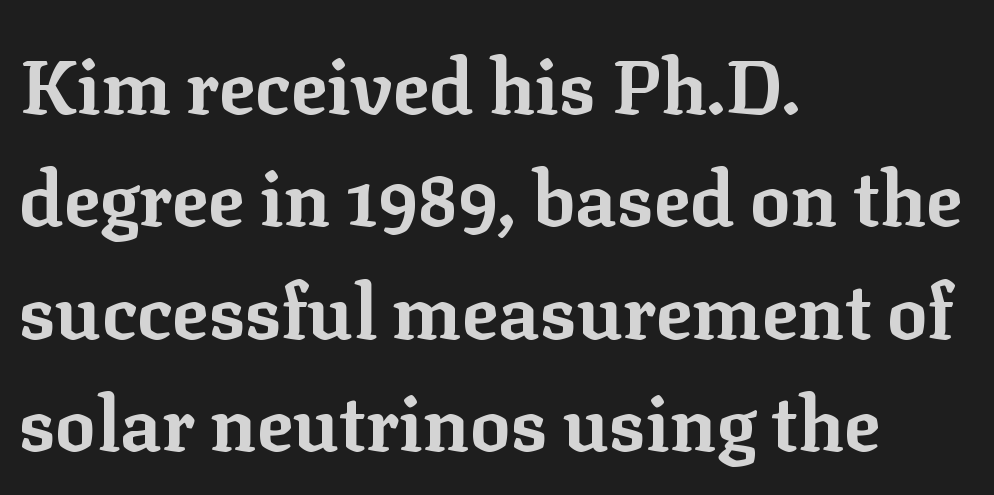
Q: Is the text bold? A: Yes.
Q: Is the text italic (slanted)? A: No, it is upright.
Q: Is the typeface a serif or a sans-serif typeface? A: Serif.
Q: Is the text underlined? A: No.
Q: How is the paragraph aligned? A: Left-aligned.
Q: Is the spacing between letters normal or unusually wide? A: Normal.
Q: Is the spacing between lines tight, normal or loose? A: Normal.
Q: Width (condensed, normal, or wide)? A: Normal.
Q: Stroke contrast? A: Low.
Q: x-height? A: Medium.
Q: Monospaced? A: No.
